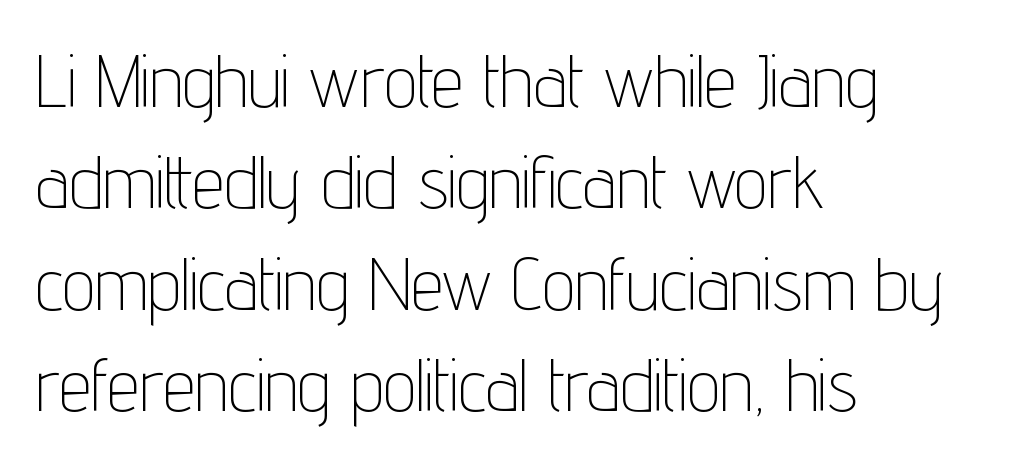
Style check: upright. The horizontal fit of the characters is conventional and even. The letters advance in unequal steps, a hallmark of proportional type. Stems and bowls with no extra thickness — not bold. Beneath every word, the page is bare.
